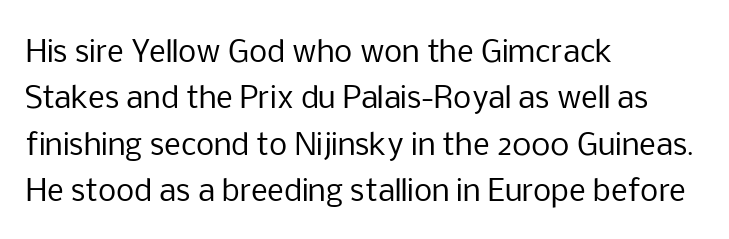
{"serif": "no", "italic": "no", "bold": "no", "weight": "regular", "width": "normal", "stroke_contrast": "low", "x_height": "medium", "monospaced": "no", "underline": "no", "align": "left", "line_spacing": "normal", "line_spacing_ratio": 1.6, "letter_spacing": "normal", "letter_spacing_em": 0.0, "glyph_px": 29}
